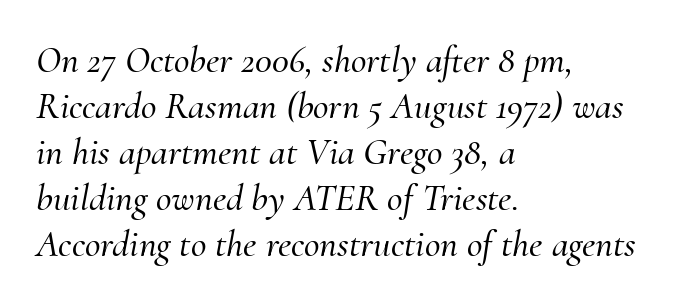
{"serif": "yes", "italic": "yes", "lean": "right", "slant_degrees": 10, "width": "normal", "stroke_contrast": "medium", "x_height": "small", "monospaced": "no", "underline": "no", "align": "left", "line_spacing_ratio": 1.21, "letter_spacing": "normal", "letter_spacing_em": 0.0, "glyph_px": 38}
